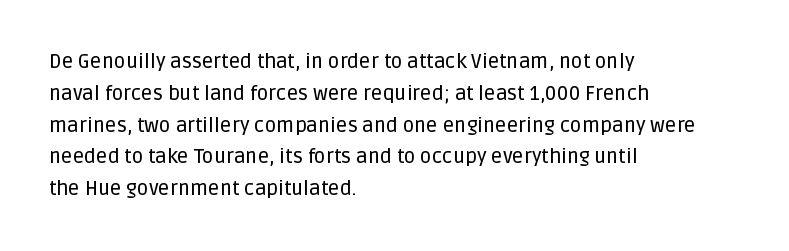
Q: Is the text italic (slanted)? A: No, it is upright.
Q: Is the text underlined? A: No.
Q: How is the paragraph aligned? A: Left-aligned.
Q: Is the spacing between letters normal or unusually wide? A: Normal.
Q: Is the spacing between lines tight, normal or loose? A: Normal.
